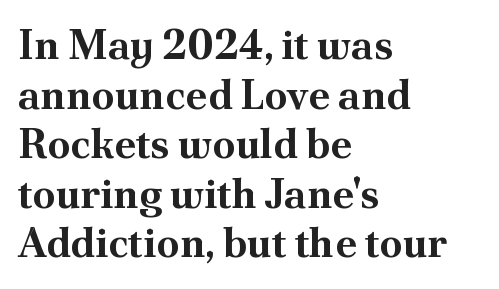
{"serif": "yes", "italic": "no", "bold": "yes", "weight": "bold", "width": "normal", "stroke_contrast": "medium", "x_height": "small", "monospaced": "no", "underline": "no", "align": "left", "line_spacing_ratio": 1.21, "letter_spacing": "normal", "letter_spacing_em": 0.0, "glyph_px": 41}
